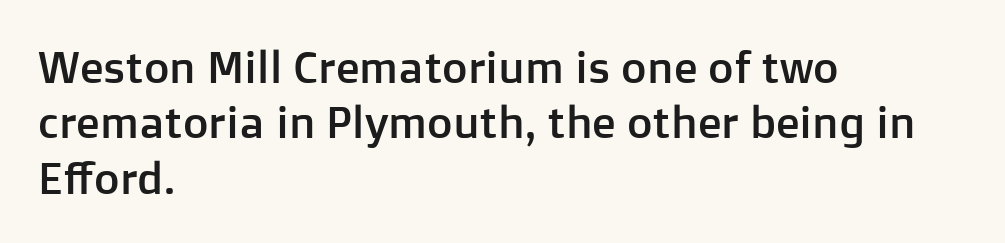
The image shows 44 px sans-serif type, upright; set left-aligned, normal line spacing (1.26x), normal letter spacing, not underlined; low stroke contrast and a medium x-height.
